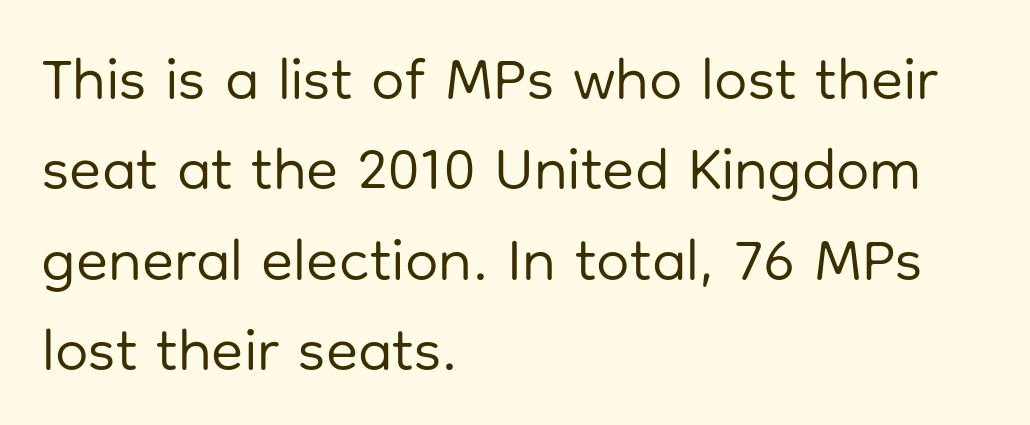
The image shows 59 px regular-weight sans-serif type, upright; set left-aligned, normal line spacing (1.53x), normal letter spacing, not underlined; low stroke contrast and a medium x-height.
